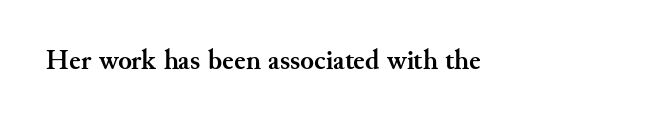
Q: Is the text bold? A: Yes.
Q: Is the text italic (slanted)? A: No, it is upright.
Q: Is the typeface a serif or a sans-serif typeface? A: Serif.
Q: Is the text underlined? A: No.
Q: Is the spacing between letters normal or unusually wide? A: Normal.
Q: Width (condensed, normal, or wide)? A: Normal.
Q: Stroke contrast? A: Medium.
Q: x-height? A: Small.
Q: Monospaced? A: No.
